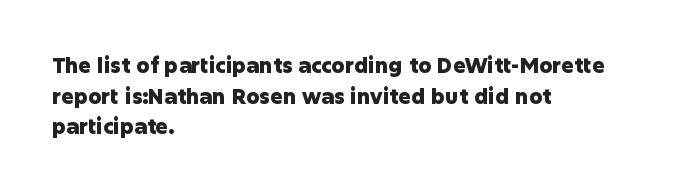
The image shows 21 px bold type, upright; set left-aligned, normal line spacing (1.46x), normal letter spacing, not underlined.
